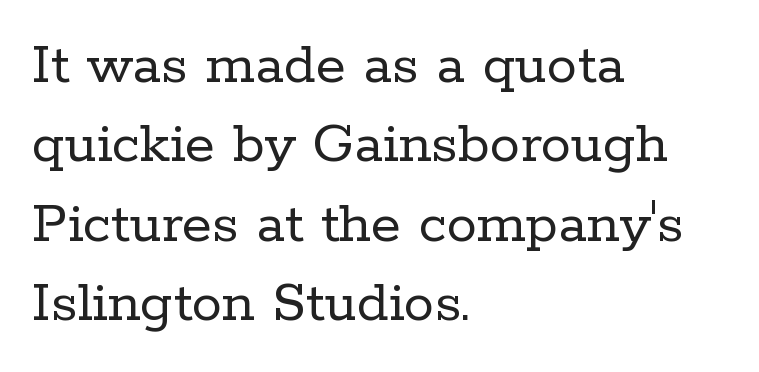
{"serif": "yes", "italic": "no", "bold": "no", "weight": "regular", "width": "normal", "stroke_contrast": "low", "x_height": "medium", "monospaced": "no", "underline": "no", "align": "left", "line_spacing": "normal", "line_spacing_ratio": 1.3, "letter_spacing": "normal", "letter_spacing_em": 0.0, "glyph_px": 61}
